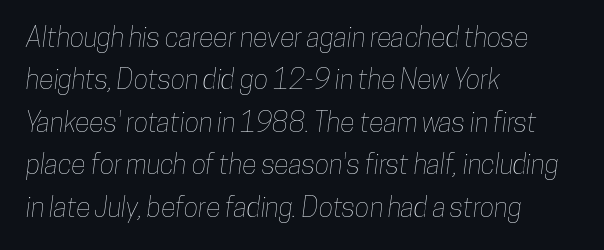
{"underline": "no", "align": "left", "line_spacing": "normal", "line_spacing_ratio": 1.57, "letter_spacing": "normal", "letter_spacing_em": 0.0, "glyph_px": 27}
